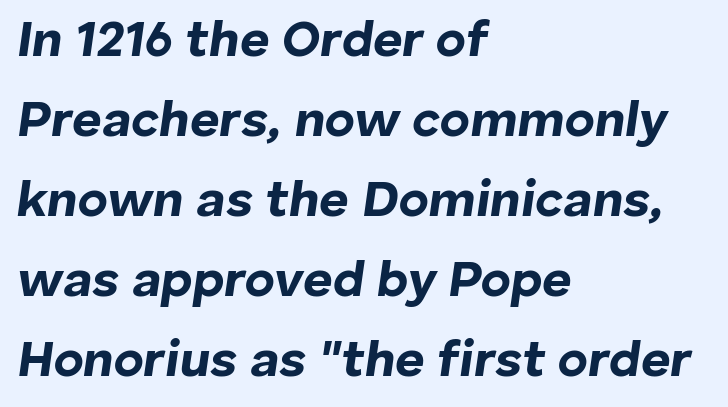
The image shows 51 px bold type, italic (leaning right); set left-aligned, normal line spacing (1.57x), normal letter spacing, not underlined; low stroke contrast and a medium x-height.
